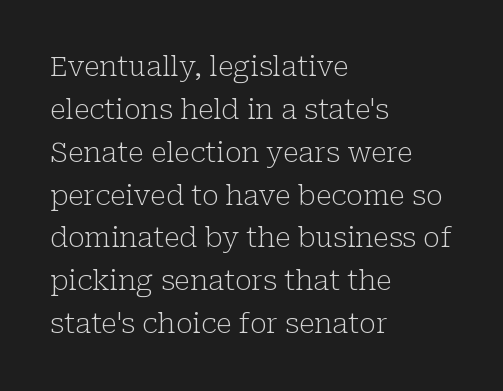
{"serif": "yes", "italic": "no", "bold": "no", "weight": "light", "width": "normal", "stroke_contrast": "low", "x_height": "medium", "monospaced": "no", "underline": "no", "align": "left", "line_spacing": "normal", "line_spacing_ratio": 1.53, "letter_spacing": "normal", "letter_spacing_em": 0.0, "glyph_px": 28}
